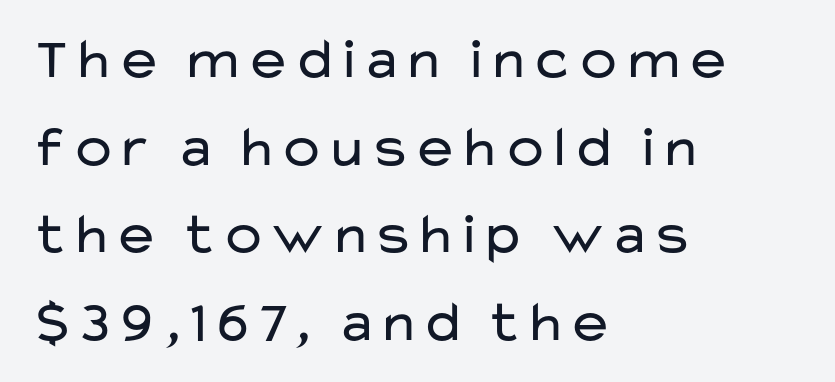
{"serif": "no", "italic": "no", "bold": "no", "weight": "regular", "width": "wide", "stroke_contrast": "low", "x_height": "medium", "monospaced": "no", "underline": "no", "align": "left", "line_spacing": "normal", "line_spacing_ratio": 1.51, "letter_spacing": "normal", "letter_spacing_em": 0.0, "glyph_px": 58}
